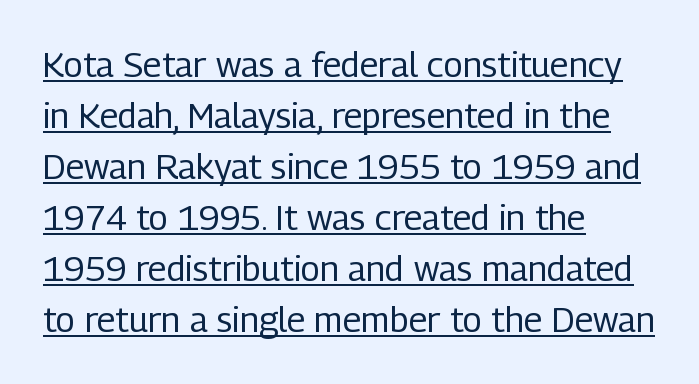
Q: Is the text bold? A: No.
Q: Is the text italic (slanted)? A: No, it is upright.
Q: Is the typeface a serif or a sans-serif typeface? A: Sans-serif.
Q: Is the text underlined? A: Yes.
Q: How is the paragraph aligned? A: Left-aligned.
Q: Is the spacing between letters normal or unusually wide? A: Normal.
Q: Is the spacing between lines tight, normal or loose? A: Normal.
Q: Width (condensed, normal, or wide)? A: Condensed.
Q: Stroke contrast? A: Low.
Q: x-height? A: Medium.
Q: Monospaced? A: No.
